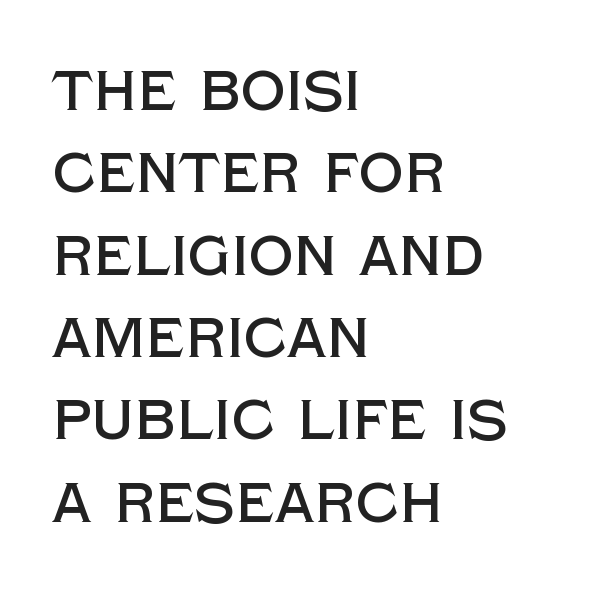
{"serif": "no", "italic": "no", "width": "normal", "x_height": "large", "monospaced": "no", "underline": "no", "align": "left", "line_spacing": "normal", "line_spacing_ratio": 1.47, "letter_spacing": "normal", "letter_spacing_em": 0.0, "glyph_px": 56}
